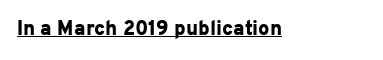
The image shows 20 px bold type, upright; set normal letter spacing, underlined.
